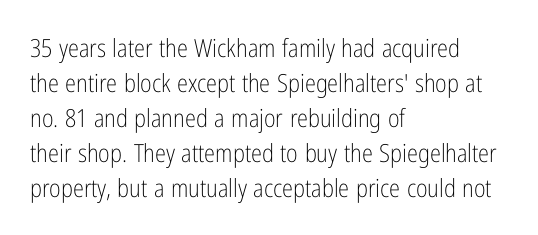
Nobody drew a line under any word here. The passage is arranged the way most books set body copy — flush left. Is the stroke heavy? The answer is a plain regular-or-lighter. Nobody touched the tracking dial on this one. A roman cut, with each character standing at attention. The space between consecutive lines is moderate.
